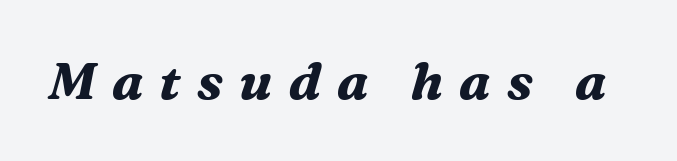
{"serif": "yes", "italic": "yes", "lean": "right", "slant_degrees": 16, "bold": "yes", "weight": "bold", "width": "normal", "stroke_contrast": "medium", "x_height": "medium", "monospaced": "no", "underline": "no", "letter_spacing": "wide", "letter_spacing_em": 0.31, "glyph_px": 52}
